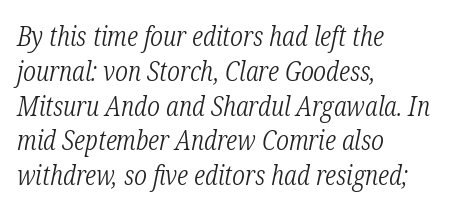
Characters are canted at an angle relative to the baseline's perpendicular. The lines in this sample share a left origin and differ only in where they stop. The letterforms sit shoulder to shoulder at normal distance. The weight would be labelled regular, book, light, or lighter still.
